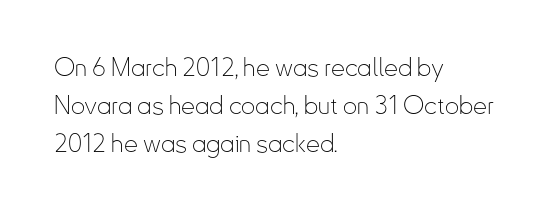
The glyphs are unaccompanied by any horizontal stroke below them. Posture: vertical. These lines keep a tight, regular rhythm from letter to letter. Interline gaps are of average width in this sample. The paragraph shown leans on its left margin.
